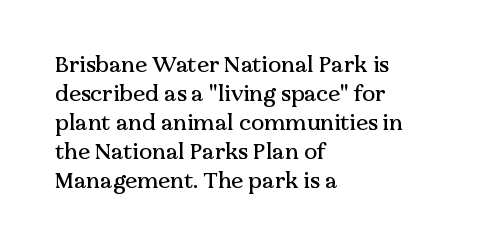
The image shows 22 px text type, upright; set left-aligned, normal line spacing (1.32x), normal letter spacing, not underlined.
